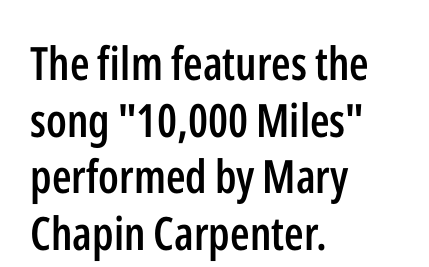
The image shows 46 px semibold, condensed sans-serif type, upright; set left-aligned, line spacing 1.23x, normal letter spacing, not underlined; low stroke contrast and a medium x-height.
